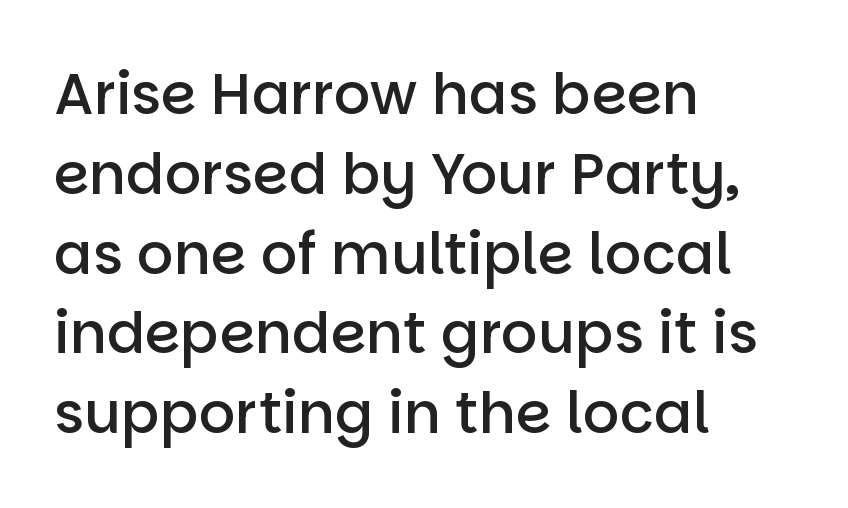
Type style note: lacks serifs. Compared with typical body copy, the letter spacing here is the same. Characters remain perfectly vertical along every line. The typesetting leans somewhat heavy: a semibold. No word sits above an underline. The leading is moderate, giving the passage an even texture.
